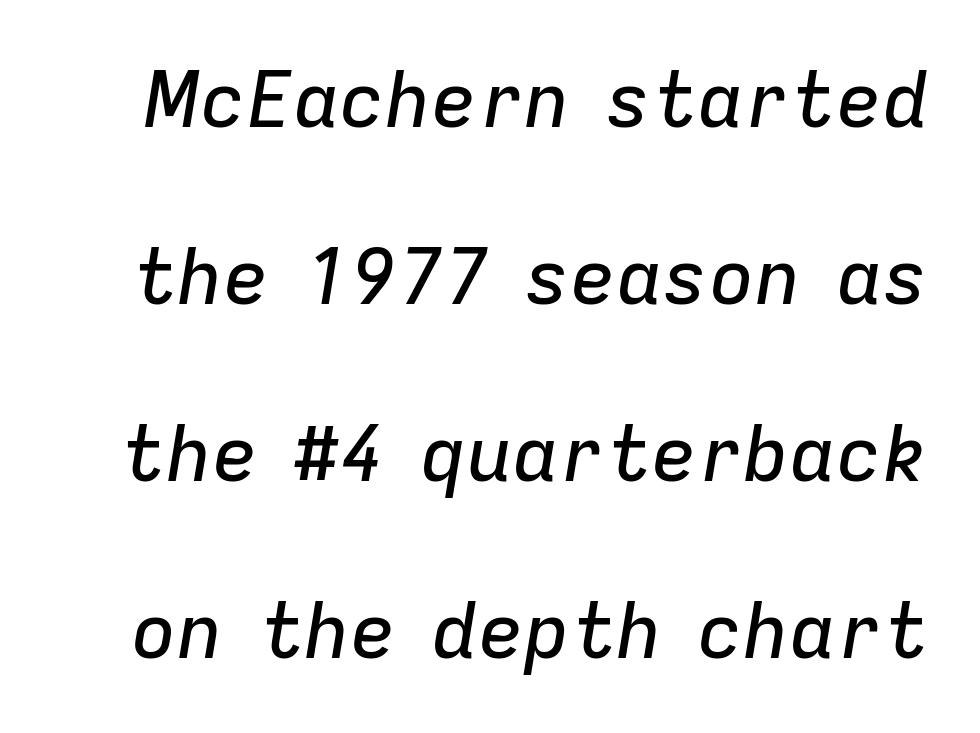
Q: Is the text italic (slanted)? A: Yes, it leans right by about 9 degrees.
Q: Is the text underlined? A: No.
Q: Is the spacing between letters normal or unusually wide? A: Normal.
Q: Is the spacing between lines tight, normal or loose? A: Loose.
Q: Width (condensed, normal, or wide)? A: Normal.
Q: Stroke contrast? A: Low.
Q: x-height? A: Medium.
Q: Monospaced? A: No.
